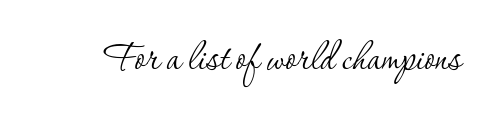
The image shows 48 px thin serif type; set normal letter spacing, not underlined; low stroke contrast and a small x-height.
